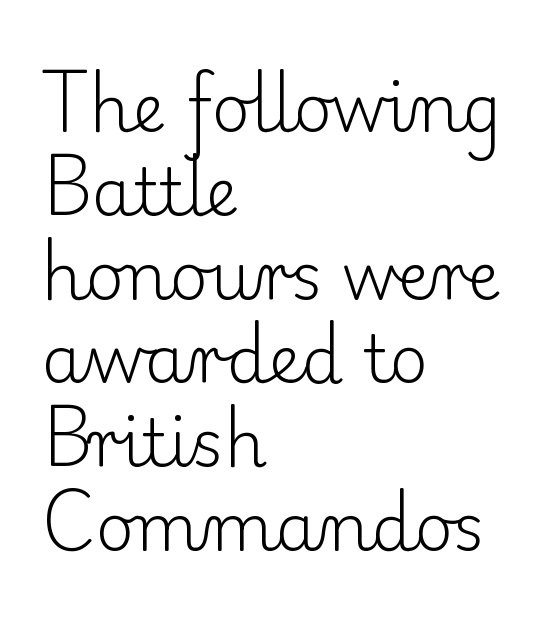
{"italic": "no", "bold": "no", "weight": "light", "width": "normal", "stroke_contrast": "low", "x_height": "small", "monospaced": "no", "underline": "no", "align": "left", "line_spacing": "normal", "line_spacing_ratio": 1.27, "letter_spacing": "normal", "letter_spacing_em": 0.0, "glyph_px": 66}
